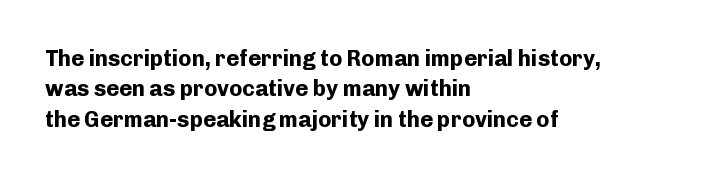
The image shows 22 px bold type, upright; set left-aligned, normal line spacing (1.38x), normal letter spacing, not underlined.
